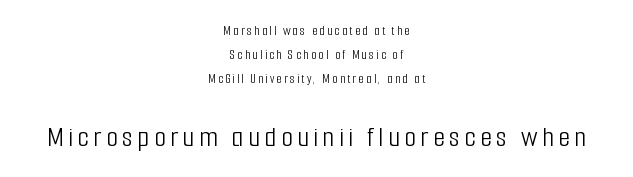
The image shows 30 px light, condensed sans-serif type, upright; set centered, line spacing 1.73x, not underlined; the second (bottom) block is 2.14x larger; low stroke contrast and a medium x-height.
